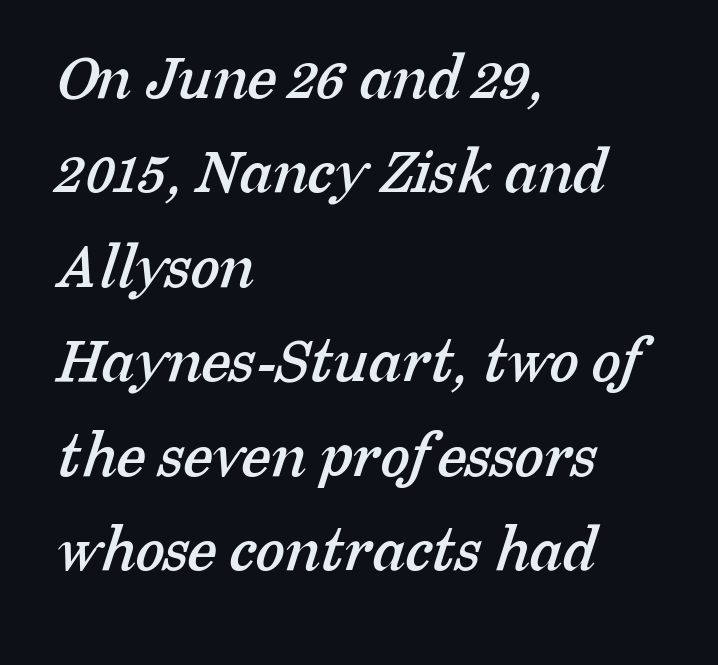
The image shows 67 px serif type; set left-aligned, normal line spacing (1.41x), normal letter spacing, not underlined; low stroke contrast and a medium x-height.
